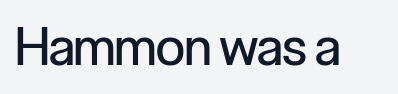
The face used here is a sans, in the tradition of grotesques and geometrics. No italicization has been applied; the sample stays upright. Spacing verdict: proportional, widths tailored to each character. Descenders are the only things crossing below the line. Short note: letters normally spaced.
